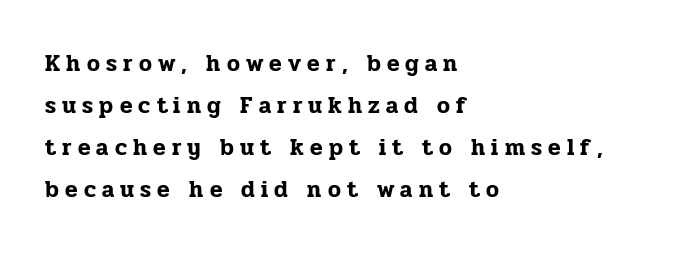
Italic: no, the glyphs are upright roman. Rule under the text: the space is simply empty. These lines are set flush left with a ragged right edge. Loose tracking; the words dissolve into strings of separated letters.
